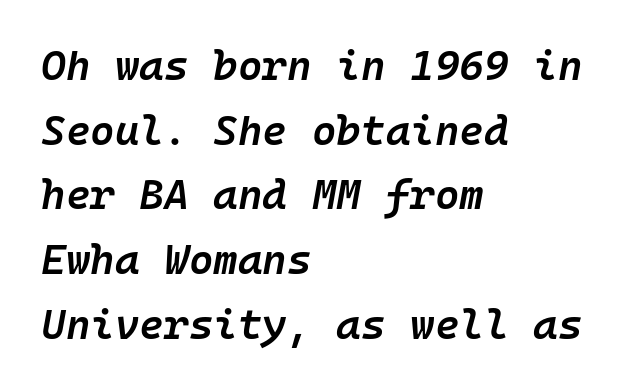
The image shows 42 px semibold type, italic (leaning right), monospaced; set left-aligned, normal line spacing (1.54x), normal letter spacing, not underlined; low stroke contrast and a medium x-height.
